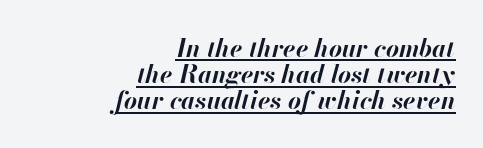
{"italic": "yes", "lean": "right", "slant_degrees": 13, "bold": "yes", "underline": "yes", "align": "right", "line_spacing": "tight", "line_spacing_ratio": 1.05, "letter_spacing": "normal", "letter_spacing_em": 0.0, "glyph_px": 25}
